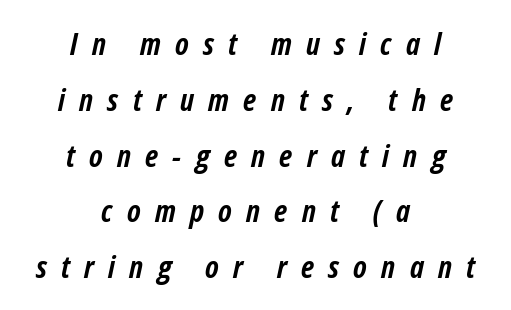
Q: Is the text bold? A: Yes.
Q: Is the text italic (slanted)? A: Yes, it leans right by about 12 degrees.
Q: Is the text underlined? A: No.
Q: How is the paragraph aligned? A: Centered.
Q: Is the spacing between letters normal or unusually wide? A: Unusually wide.
Q: Width (condensed, normal, or wide)? A: Condensed.
Q: Stroke contrast? A: Low.
Q: x-height? A: Medium.
Q: Monospaced? A: No.
